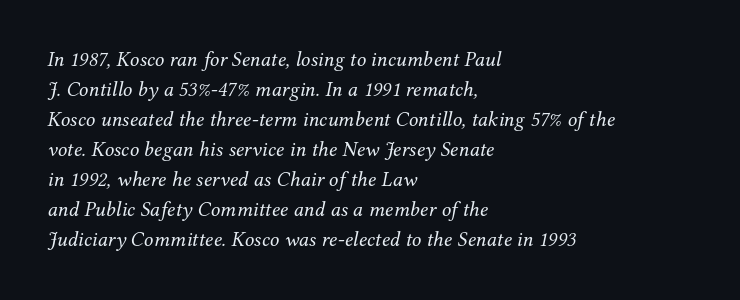
The image shows 21 px text type, italic (leaning right); set left-aligned, normal line spacing (1.43x), normal letter spacing, not underlined.
